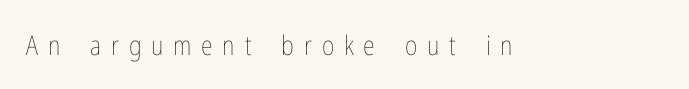
The cut favours lightness, reaching ordinary text weight at its darkest. The specimen omits any rule beneath the text block's lines. Is there any slant? The stems are plumb. A typesetter would call this heavily tracked-out type.
